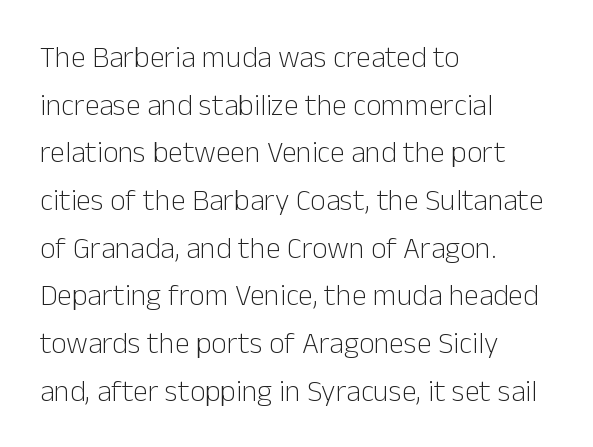
{"serif": "no", "italic": "no", "bold": "no", "weight": "light", "width": "normal", "stroke_contrast": "low", "x_height": "medium", "monospaced": "no", "underline": "no", "align": "left", "line_spacing": "normal", "line_spacing_ratio": 1.59, "letter_spacing": "normal", "letter_spacing_em": 0.0, "glyph_px": 30}
